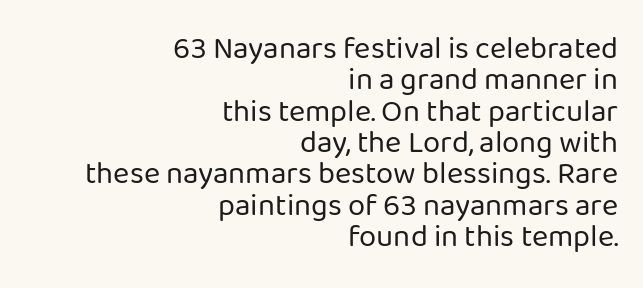
The image shows 31 px regular-weight sans-serif type, upright; set right-aligned, tight line spacing (1.01x), normal letter spacing, not underlined; low stroke contrast and a medium x-height.
